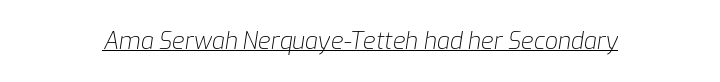
Tracking value appears to be zero — textbook default spacing. Every character sits at an angle, as italics do. Underlined type. Compared with a typical body face, this is equally light or lighter still.
